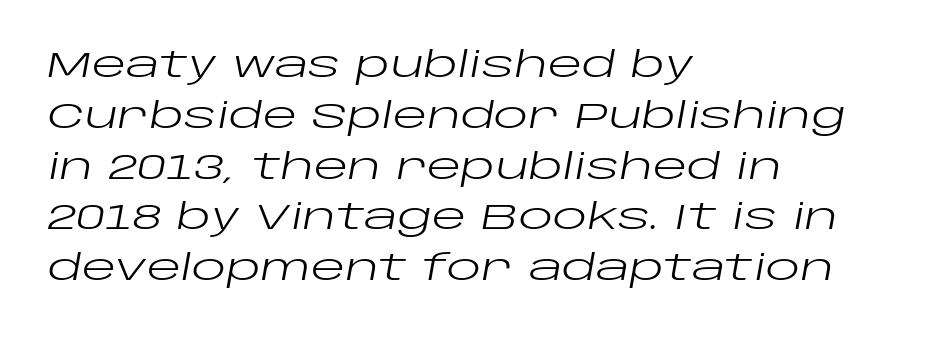
The face used here has a pronounced slope to its letters. Honestly, the row spacing looks completely unremarkable. No word sits above an underline. All the whitespace from short lines collects on the right. Character widths vary here, with narrow letters taking less room than wide ones. Heaviness? Minimal to ordinary, like unemphasized prose.
